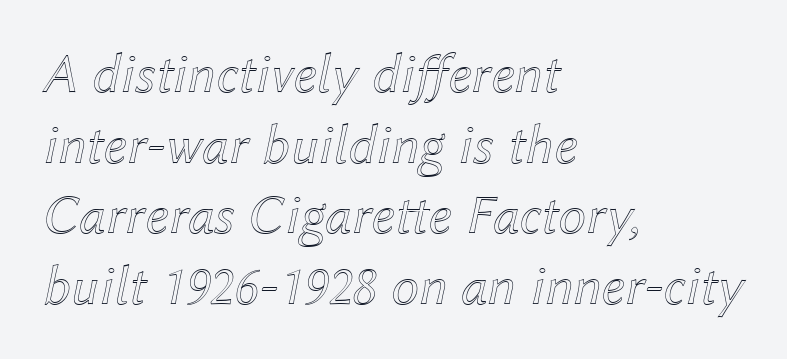
{"italic": "yes", "lean": "right", "slant_degrees": 12, "width": "normal", "x_height": "medium", "monospaced": "no", "underline": "no", "align": "left", "line_spacing": "normal", "line_spacing_ratio": 1.26, "letter_spacing": "normal", "letter_spacing_em": 0.0, "glyph_px": 56}
